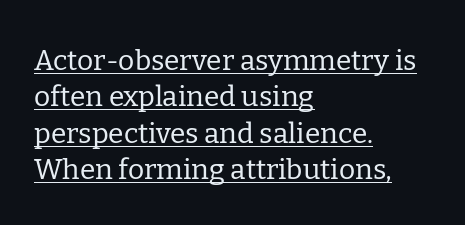
{"serif": "yes", "italic": "no", "bold": "no", "weight": "regular", "width": "normal", "stroke_contrast": "low", "x_height": "medium", "monospaced": "no", "underline": "yes", "align": "left", "line_spacing": "normal", "line_spacing_ratio": 1.3, "letter_spacing": "normal", "letter_spacing_em": 0.0, "glyph_px": 28}
